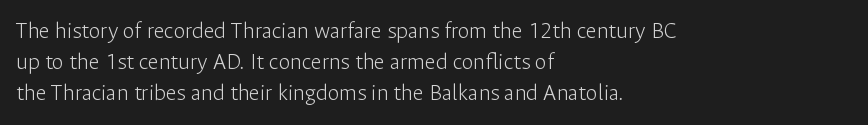
{"italic": "no", "bold": "no", "underline": "no", "align": "left", "line_spacing": "normal", "line_spacing_ratio": 1.3, "letter_spacing": "normal", "letter_spacing_em": 0.0, "glyph_px": 24}
